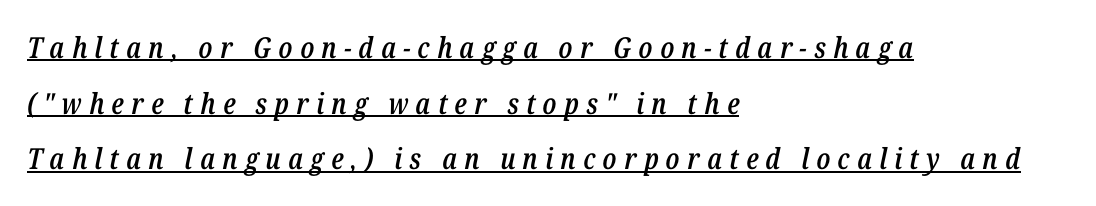
The image shows 29 px semibold, condensed type, italic (leaning right); set left-aligned, loose line spacing (1.92x), unusually wide letter spacing (+0.25 em), underlined; low stroke contrast and a medium x-height.
